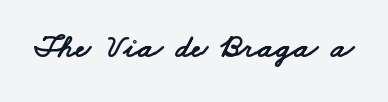
Each row of text sits above clean, open space. The passage shown has conventional tracking throughout. Are there feet on the stems? There aren't — it's a sans. This sample has the flowing, uneven cadence of proportional lettering.
